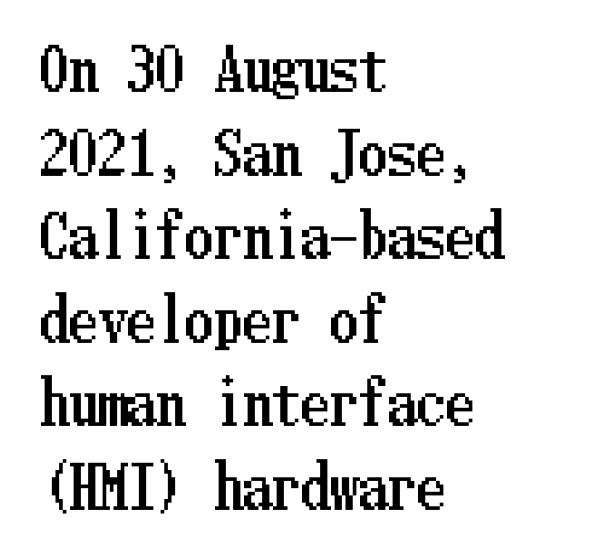
The image shows 58 px condensed type, upright; set left-aligned, normal line spacing (1.44x), normal letter spacing, not underlined; low stroke contrast and a medium x-height.
